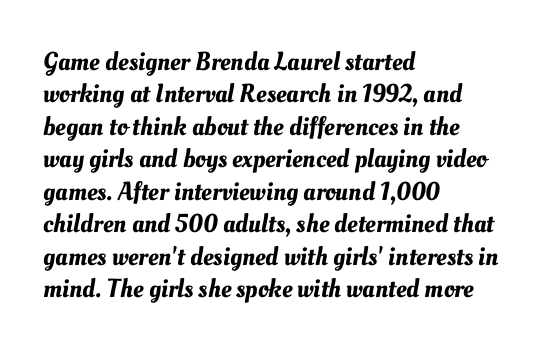
{"underline": "no", "align": "left", "line_spacing": "normal", "line_spacing_ratio": 1.25, "letter_spacing": "normal", "letter_spacing_em": 0.0, "glyph_px": 26}
